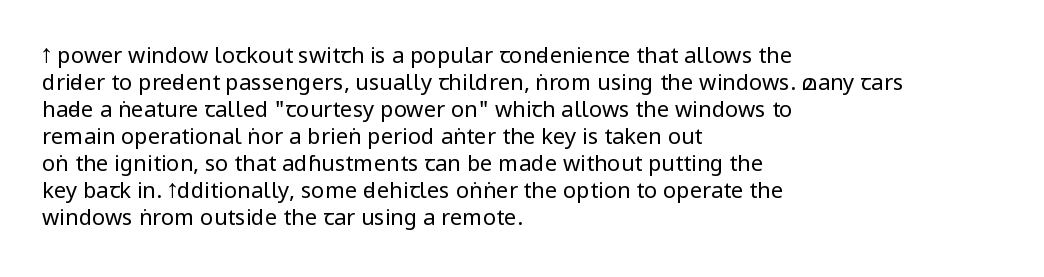
The image shows 22 px text type, upright; set left-aligned, line spacing 1.23x, normal letter spacing, not underlined.
